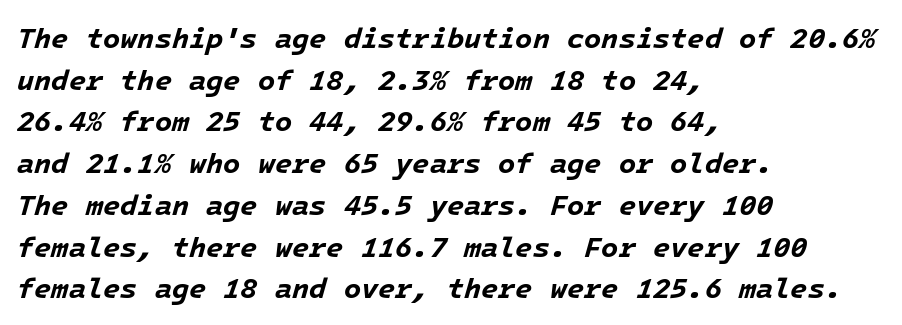
The image shows 28 px bold type, italic (leaning right); set left-aligned, normal line spacing (1.49x), normal letter spacing, not underlined; low stroke contrast and a medium x-height.
